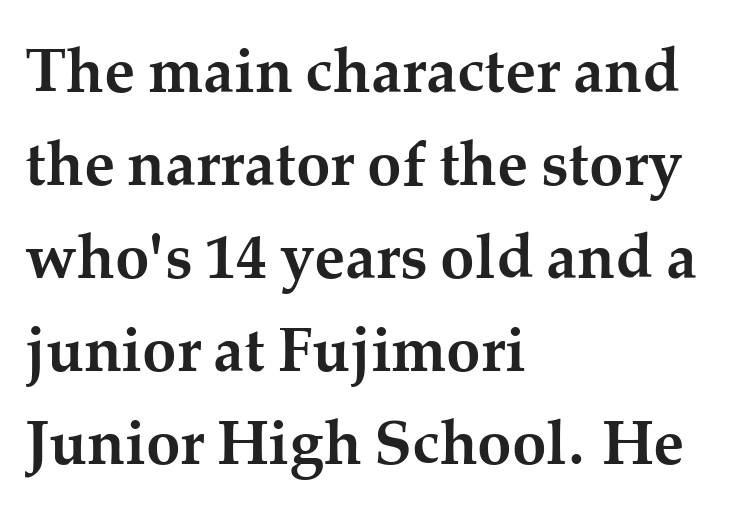
You can tell it's not italic because the verticals are truly vertical. The letters sit at their default tracking, neither squeezed nor spread. One-word summary of the alignment: left. Stroke thickness is high; the sample reads as a true bold. The glyphs are unaccompanied by any horizontal stroke below them. The rendering shows small feet on the letterforms — a serif design.
